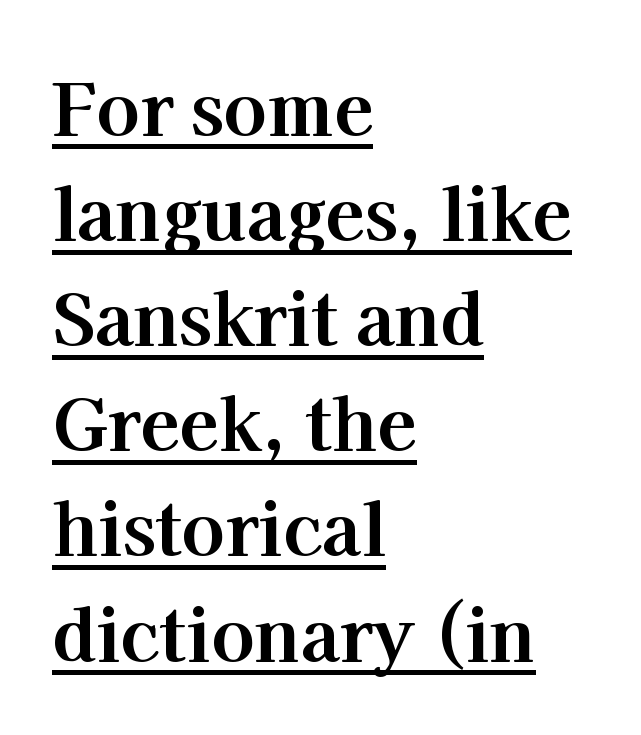
Q: Is the text bold? A: Yes.
Q: Is the text italic (slanted)? A: No, it is upright.
Q: Is the typeface a serif or a sans-serif typeface? A: Serif.
Q: Is the text underlined? A: Yes.
Q: How is the paragraph aligned? A: Left-aligned.
Q: Is the spacing between letters normal or unusually wide? A: Normal.
Q: Is the spacing between lines tight, normal or loose? A: Normal.
Q: Width (condensed, normal, or wide)? A: Normal.
Q: Stroke contrast? A: High.
Q: x-height? A: Medium.
Q: Monospaced? A: No.
